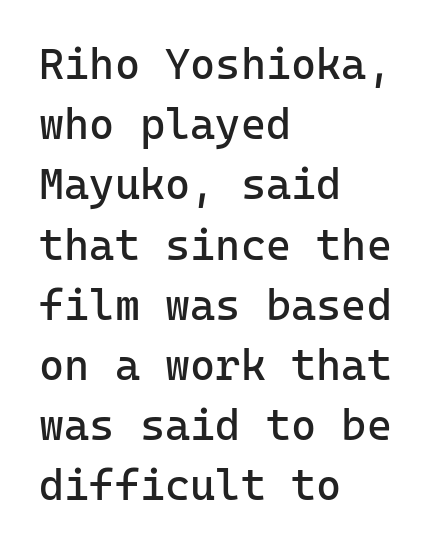
{"serif": "no", "italic": "no", "bold": "no", "weight": "regular", "width": "normal", "stroke_contrast": "low", "x_height": "medium", "monospaced": "yes", "underline": "no", "align": "left", "line_spacing": "normal", "line_spacing_ratio": 1.4, "letter_spacing": "normal", "letter_spacing_em": 0.0, "glyph_px": 43}
